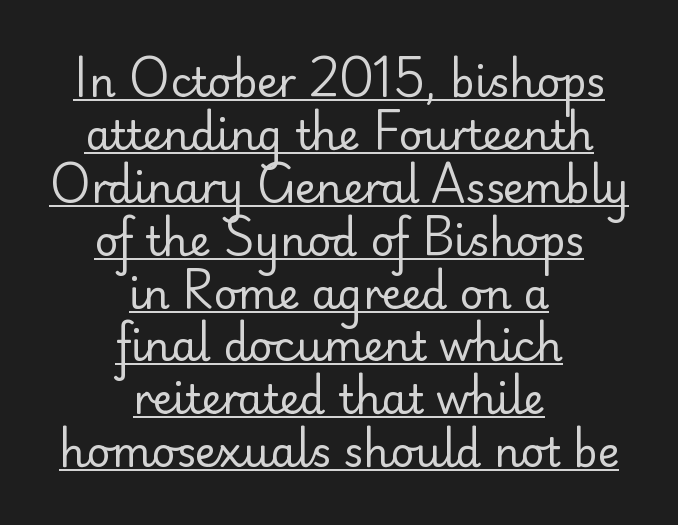
Short and long lines alike share a common midpoint. Does the type have serifs? No, each stem ends abruptly. Baseline-to-baseline distance is the conventional proportion of letter height. Quick note: underline on. Vertical stems look standard width or narrower in stroke.
